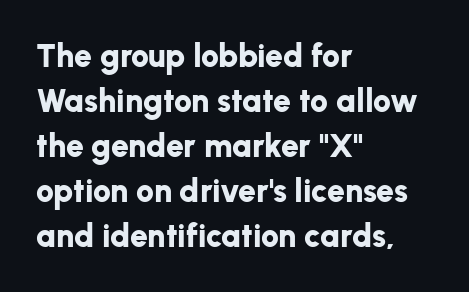
{"serif": "no", "italic": "no", "bold": "yes", "weight": "bold", "width": "normal", "stroke_contrast": "low", "x_height": "medium", "monospaced": "no", "underline": "no", "align": "left", "line_spacing": "normal", "line_spacing_ratio": 1.41, "letter_spacing": "normal", "letter_spacing_em": 0.0, "glyph_px": 32}
